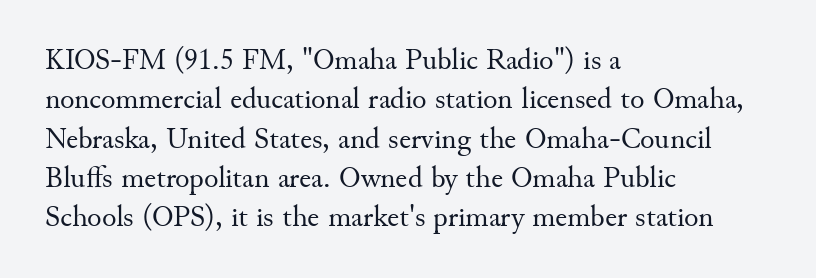
{"serif": "yes", "italic": "no", "bold": "no", "weight": "regular", "width": "normal", "stroke_contrast": "medium", "x_height": "small", "monospaced": "no", "underline": "no", "align": "left", "line_spacing": "normal", "line_spacing_ratio": 1.31, "letter_spacing": "normal", "letter_spacing_em": 0.0, "glyph_px": 30}
